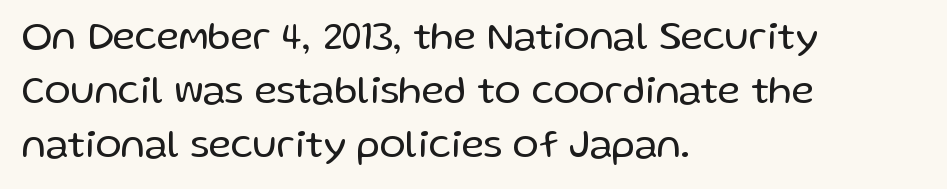
Q: Is the text bold? A: No.
Q: Is the text italic (slanted)? A: No, it is upright.
Q: Is the typeface a serif or a sans-serif typeface? A: Sans-serif.
Q: Is the text underlined? A: No.
Q: How is the paragraph aligned? A: Left-aligned.
Q: Is the spacing between letters normal or unusually wide? A: Normal.
Q: Is the spacing between lines tight, normal or loose? A: Normal.
Q: Width (condensed, normal, or wide)? A: Normal.
Q: Stroke contrast? A: Low.
Q: x-height? A: Medium.
Q: Monospaced? A: No.
